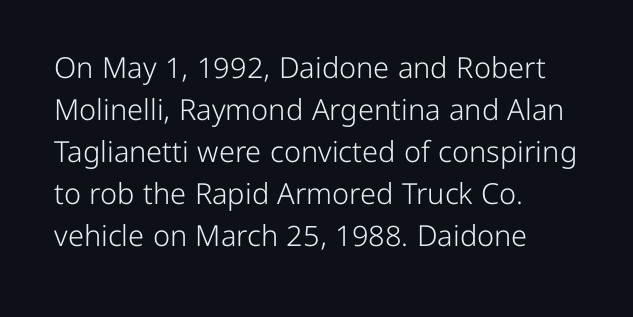
Q: Is the text bold? A: No.
Q: Is the text italic (slanted)? A: No, it is upright.
Q: Is the typeface a serif or a sans-serif typeface? A: Sans-serif.
Q: Is the text underlined? A: No.
Q: How is the paragraph aligned? A: Left-aligned.
Q: Is the spacing between letters normal or unusually wide? A: Normal.
Q: Is the spacing between lines tight, normal or loose? A: Normal.
Q: Width (condensed, normal, or wide)? A: Normal.
Q: Stroke contrast? A: Low.
Q: x-height? A: Medium.
Q: Monospaced? A: No.
